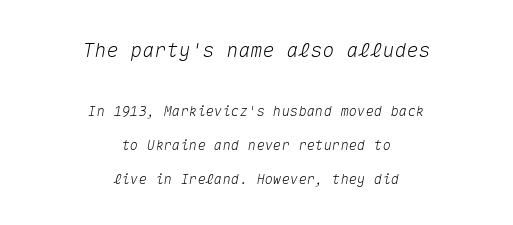
{"italic": "yes", "lean": "right", "slant_degrees": 10, "underline": "no", "align": "center", "line_spacing": "loose", "line_spacing_ratio": 2.43, "letter_spacing": "normal", "letter_spacing_em": 0.0, "larger_block": "first", "size_ratio": 1.43, "glyph_px": 20}
